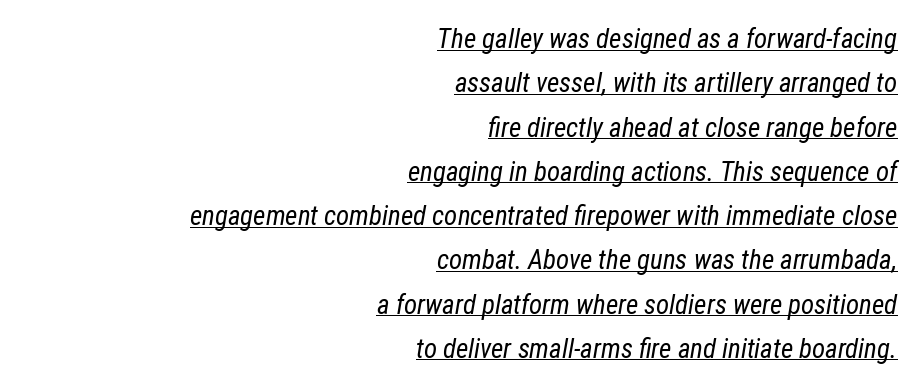
{"italic": "yes", "lean": "right", "slant_degrees": 12, "bold": "no", "underline": "yes", "align": "right", "line_spacing": "normal", "line_spacing_ratio": 1.64, "letter_spacing": "normal", "letter_spacing_em": 0.0, "glyph_px": 27}
